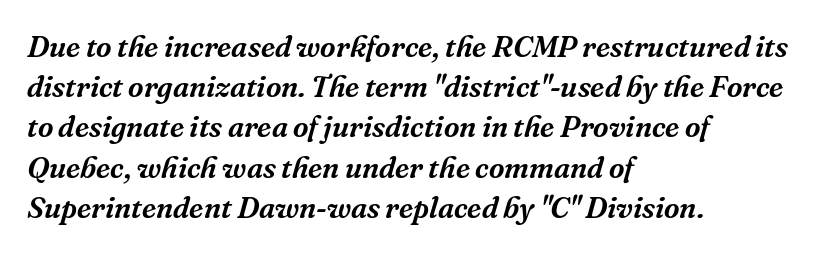
Q: Is the text italic (slanted)? A: Yes, it leans right by about 16 degrees.
Q: Is the typeface a serif or a sans-serif typeface? A: Serif.
Q: Is the text underlined? A: No.
Q: How is the paragraph aligned? A: Left-aligned.
Q: Is the spacing between letters normal or unusually wide? A: Normal.
Q: Is the spacing between lines tight, normal or loose? A: Normal.
Q: Width (condensed, normal, or wide)? A: Normal.
Q: Stroke contrast? A: Medium.
Q: x-height? A: Medium.
Q: Monospaced? A: No.
